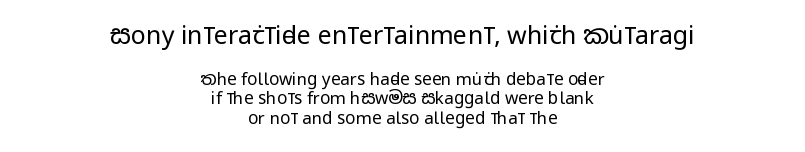
Q: Is the text bold? A: No.
Q: Is the text italic (slanted)? A: No, it is upright.
Q: Is the text underlined? A: No.
Q: How is the paragraph aligned? A: Centered.
Q: Is the spacing between letters normal or unusually wide? A: Normal.
Q: Is the spacing between lines tight, normal or loose? A: Tight.
Q: Which block of text is set in a larger size, the first (top) or the second (bottom)? A: The first (top) one.
